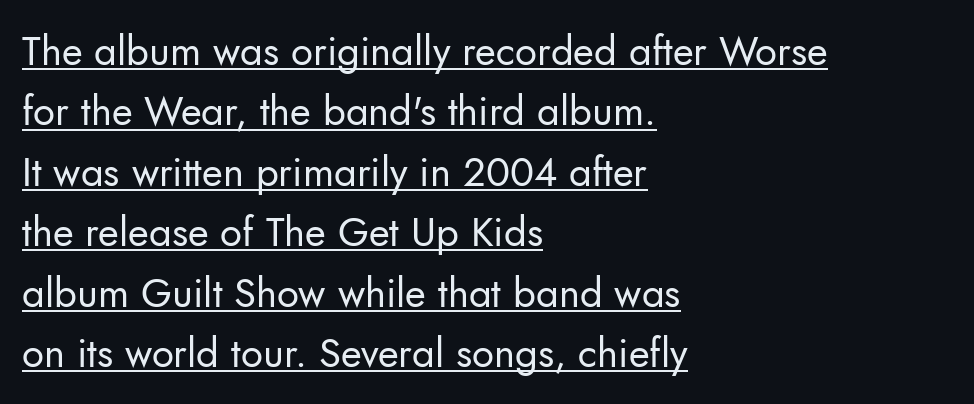
Caption: multi-line text, flush left, ragged right. Type style note: lacks serifs. Interline gaps are of average width in this sample. The letters sit at their default tracking, neither squeezed nor spread.
